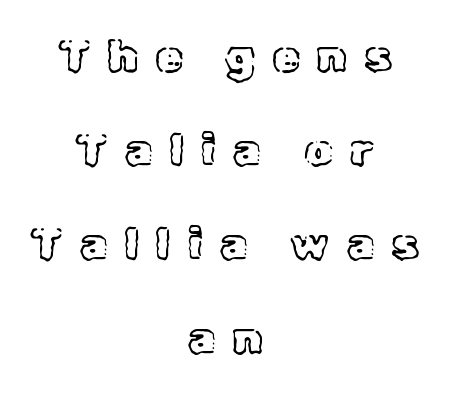
{"italic": "no", "width": "normal", "x_height": "medium", "monospaced": "no", "underline": "no", "align": "center", "line_spacing": "loose", "line_spacing_ratio": 2.14, "letter_spacing": "wide", "letter_spacing_em": 0.4, "glyph_px": 44}
